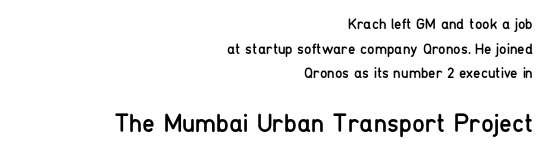
{"italic": "no", "bold": "no", "underline": "no", "align": "right", "line_spacing": "normal", "line_spacing_ratio": 1.64, "letter_spacing": "normal", "letter_spacing_em": 0.0, "larger_block": "second", "size_ratio": 1.73, "glyph_px": 26}
